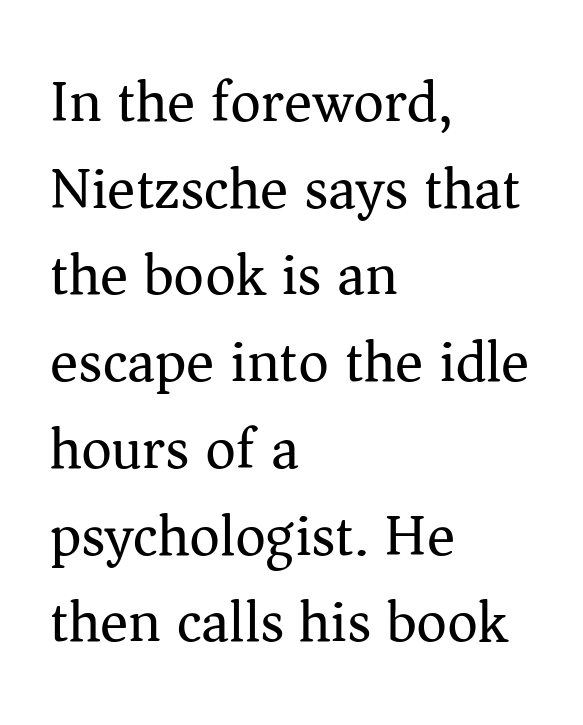
Q: Is the text bold? A: No.
Q: Is the text italic (slanted)? A: No, it is upright.
Q: Is the typeface a serif or a sans-serif typeface? A: Serif.
Q: Is the text underlined? A: No.
Q: How is the paragraph aligned? A: Left-aligned.
Q: Is the spacing between letters normal or unusually wide? A: Normal.
Q: Is the spacing between lines tight, normal or loose? A: Normal.
Q: Width (condensed, normal, or wide)? A: Normal.
Q: Stroke contrast? A: Medium.
Q: x-height? A: Medium.
Q: Monospaced? A: No.
